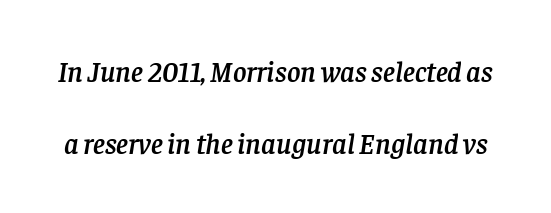
The image shows 29 px serif type, italic (leaning right); set loose line spacing (2.49x), normal letter spacing, not underlined; low stroke contrast and a large x-height.
